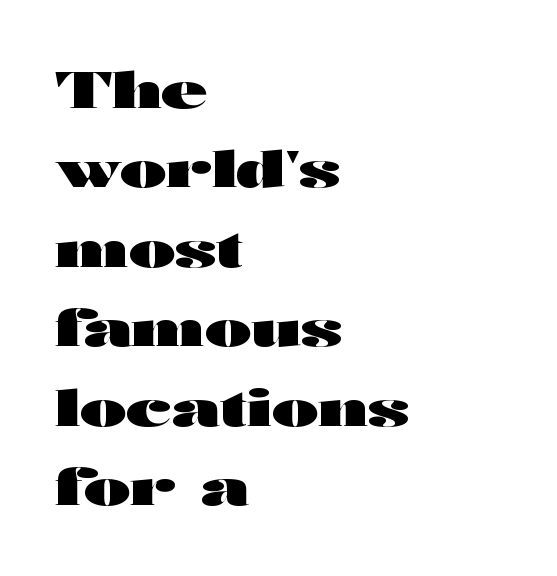
This sample has the flowing, uneven cadence of proportional lettering. Bare-footed words on every line. The type sits square on the baseline with zero lean. Glyph-to-glyph distance matches everyday printed text. Look at the stroke-to-counter ratio: heavy, a bold.
